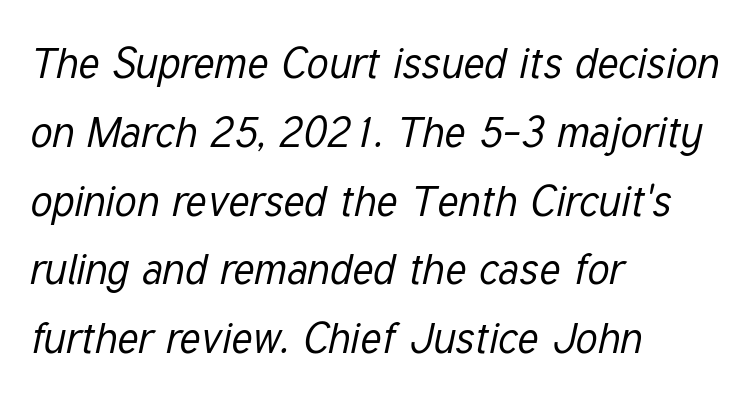
{"italic": "yes", "lean": "right", "slant_degrees": 12, "bold": "no", "weight": "regular", "width": "condensed", "stroke_contrast": "low", "x_height": "medium", "monospaced": "no", "underline": "no", "align": "left", "line_spacing": "normal", "line_spacing_ratio": 1.6, "letter_spacing": "normal", "letter_spacing_em": 0.0, "glyph_px": 43}
